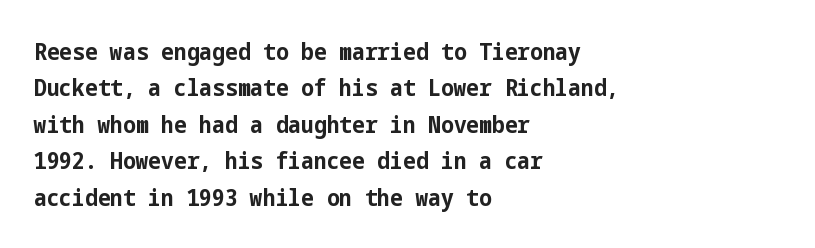
The designer left line spacing at the default. The horizontal fit of the characters is conventional and even. The specimen reads as upright at a glance. The passage shown is not underscored anywhere. The letters are bold, with thick, heavy strokes.
